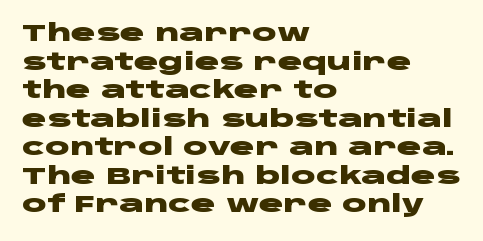
The image shows 23 px bold type, upright; set left-aligned, line spacing 1.24x, normal letter spacing, not underlined.
